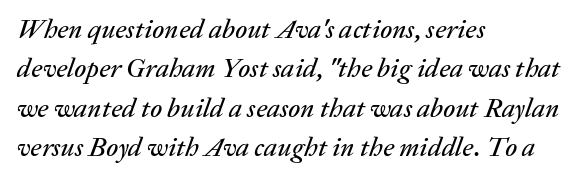
Style check: oblique. Is the letter spacing exaggerated? No — it looks like the ordinary default. Which margin do the lines hug? The left one — the right edge is uneven. A typesetter would call this leading conventional body-copy spacing. The space beneath each line is pristine and unruled.
